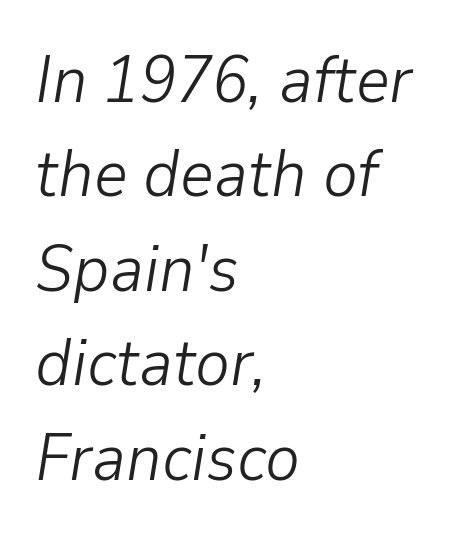
Q: Is the text bold? A: No.
Q: Is the text italic (slanted)? A: Yes, it leans right by about 9 degrees.
Q: Is the text underlined? A: No.
Q: How is the paragraph aligned? A: Left-aligned.
Q: Is the spacing between letters normal or unusually wide? A: Normal.
Q: Is the spacing between lines tight, normal or loose? A: Normal.
Q: Width (condensed, normal, or wide)? A: Normal.
Q: Stroke contrast? A: Low.
Q: x-height? A: Medium.
Q: Monospaced? A: No.
